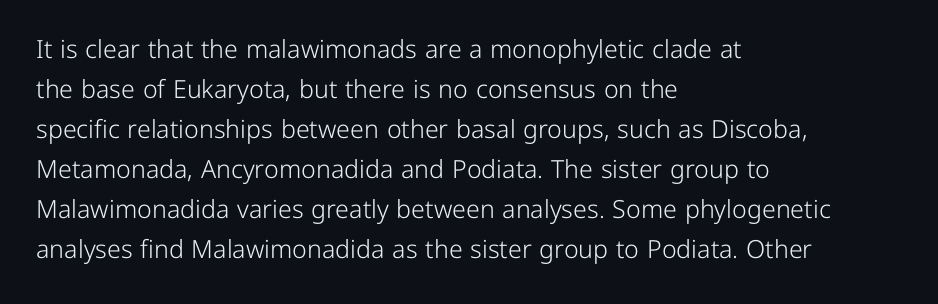
Q: Is the text bold? A: No.
Q: Is the text italic (slanted)? A: No, it is upright.
Q: Is the text underlined? A: No.
Q: How is the paragraph aligned? A: Left-aligned.
Q: Is the spacing between letters normal or unusually wide? A: Normal.
Q: Is the spacing between lines tight, normal or loose? A: Normal.
